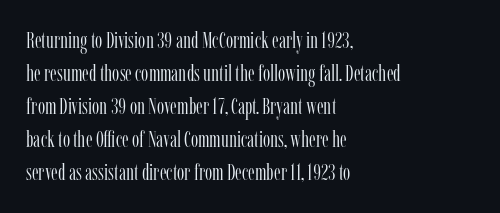
{"italic": "no", "bold": "no", "underline": "no", "align": "left", "line_spacing": "normal", "line_spacing_ratio": 1.44, "letter_spacing": "normal", "letter_spacing_em": 0.0, "glyph_px": 23}
